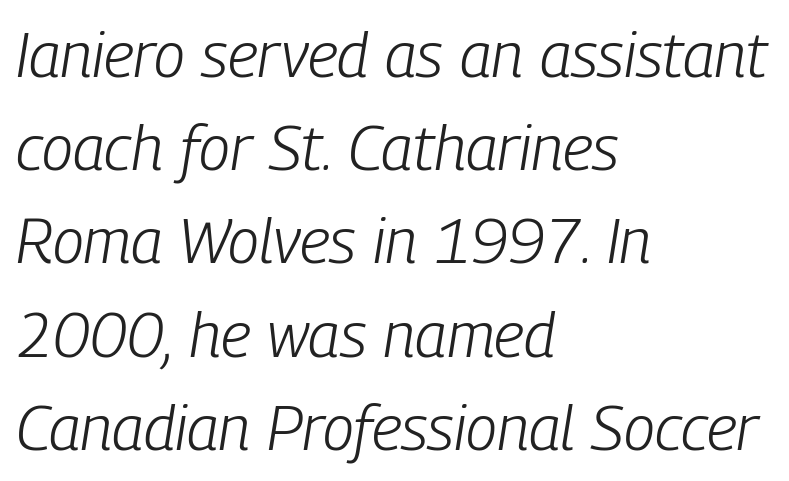
{"italic": "yes", "lean": "right", "slant_degrees": 9, "bold": "no", "weight": "light", "width": "condensed", "stroke_contrast": "low", "x_height": "medium", "monospaced": "no", "underline": "no", "align": "left", "line_spacing": "normal", "line_spacing_ratio": 1.48, "letter_spacing": "normal", "letter_spacing_em": 0.0, "glyph_px": 63}
